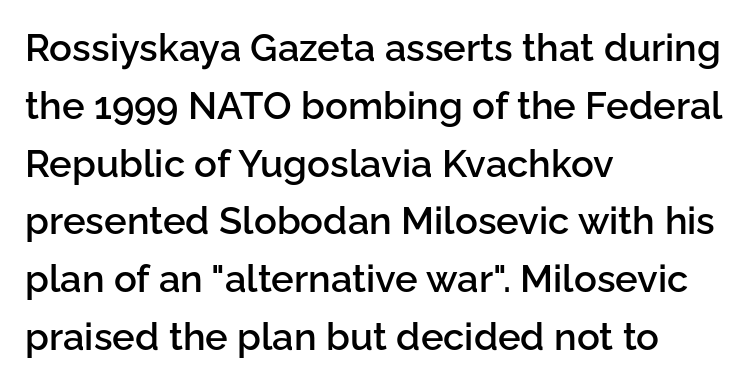
Varying glyph widths throughout — classic text-font behaviour. Posture: straight, roman, zero tilt. Clear beneath every line of the passage. Notice how descenders clear the ascenders below comfortably — that's standard leading.
